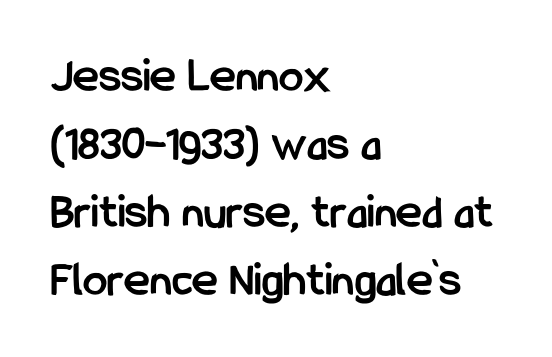
The image shows 49 px semibold, condensed sans-serif type, upright; set left-aligned, normal line spacing (1.39x), normal letter spacing, not underlined; low stroke contrast and a medium x-height.
